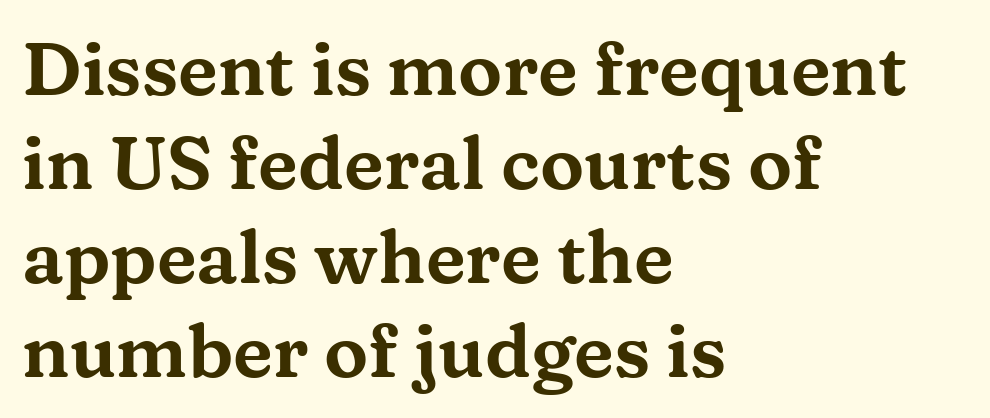
Q: Is the text italic (slanted)? A: No, it is upright.
Q: Is the typeface a serif or a sans-serif typeface? A: Serif.
Q: Is the text underlined? A: No.
Q: How is the paragraph aligned? A: Left-aligned.
Q: Is the spacing between letters normal or unusually wide? A: Normal.
Q: Is the spacing between lines tight, normal or loose? A: Normal.
Q: Width (condensed, normal, or wide)? A: Wide.
Q: Stroke contrast? A: Medium.
Q: x-height? A: Medium.
Q: Monospaced? A: No.
